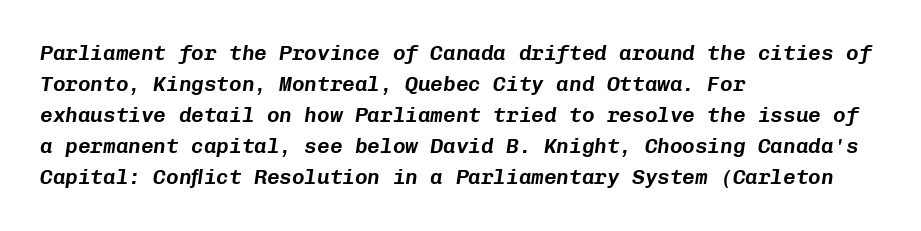
Q: Is the text italic (slanted)? A: Yes, it leans right by about 8 degrees.
Q: Is the text underlined? A: No.
Q: How is the paragraph aligned? A: Left-aligned.
Q: Is the spacing between letters normal or unusually wide? A: Normal.
Q: Is the spacing between lines tight, normal or loose? A: Normal.
